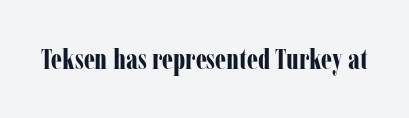
{"serif": "yes", "italic": "no", "bold": "yes", "weight": "bold", "width": "condensed", "stroke_contrast": "low", "x_height": "medium", "monospaced": "no", "underline": "no", "letter_spacing": "normal", "letter_spacing_em": 0.0, "glyph_px": 29}
